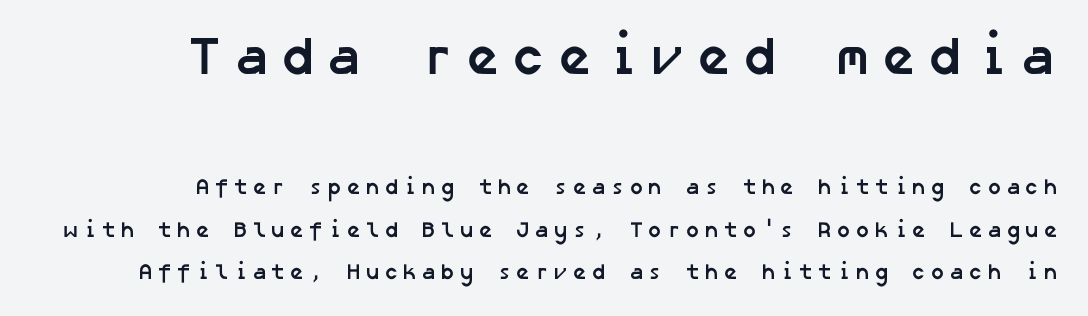
{"serif": "no", "bold": "yes", "weight": "semibold", "width": "normal", "stroke_contrast": "low", "x_height": "medium", "underline": "no", "align": "right", "line_spacing": "loose", "line_spacing_ratio": 1.93, "larger_block": "first", "size_ratio": 2.45, "glyph_px": 54}
